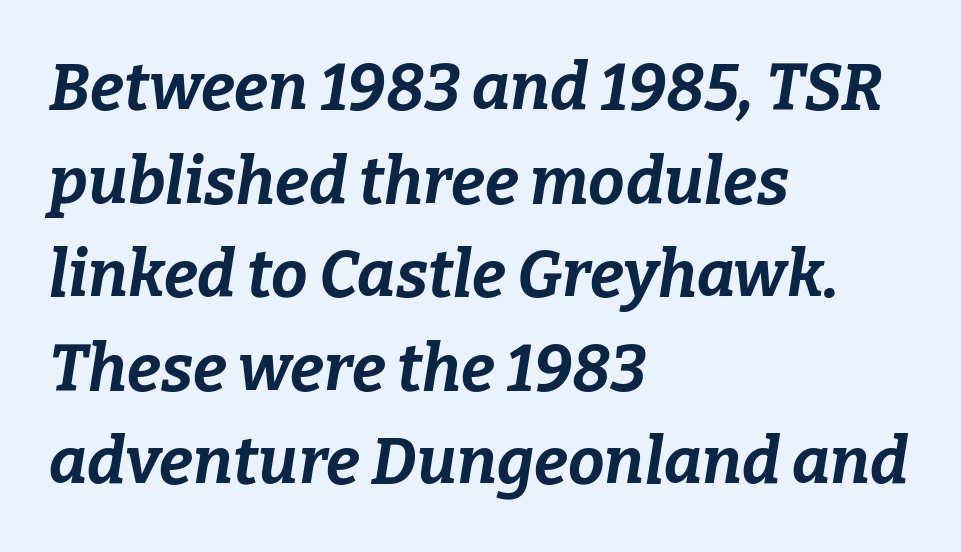
{"italic": "yes", "lean": "right", "slant_degrees": 9, "bold": "yes", "weight": "bold", "width": "normal", "stroke_contrast": "low", "x_height": "medium", "monospaced": "no", "underline": "no", "align": "left", "line_spacing": "normal", "line_spacing_ratio": 1.44, "letter_spacing": "normal", "letter_spacing_em": 0.0, "glyph_px": 65}
